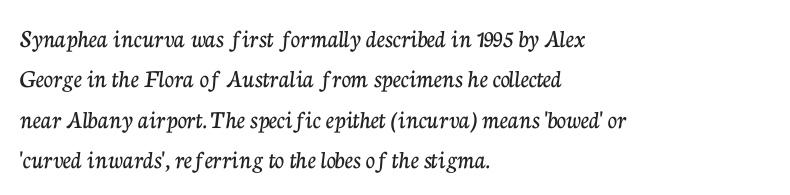
Q: Is the text italic (slanted)? A: Yes.
Q: Is the text underlined? A: No.
Q: How is the paragraph aligned? A: Left-aligned.
Q: Is the spacing between letters normal or unusually wide? A: Normal.
Q: Is the spacing between lines tight, normal or loose? A: Normal.
